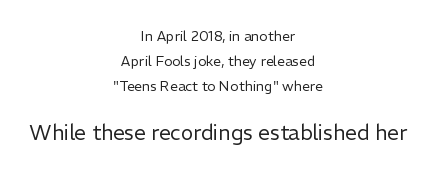
{"italic": "no", "bold": "no", "underline": "no", "align": "center", "line_spacing_ratio": 1.78, "letter_spacing": "normal", "letter_spacing_em": 0.0, "larger_block": "second", "size_ratio": 1.5, "glyph_px": 21}
